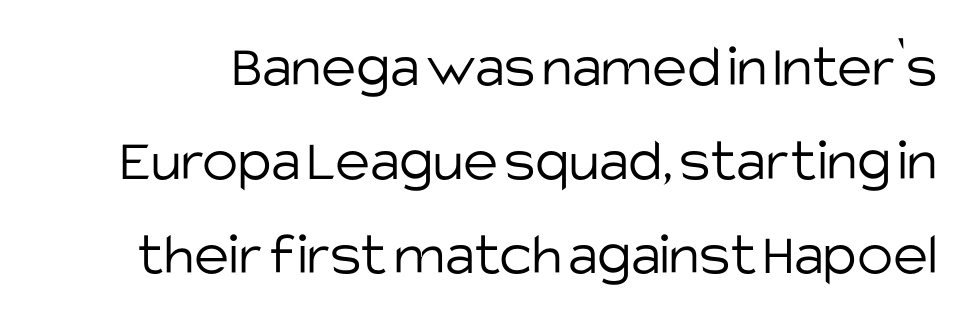
{"serif": "no", "italic": "no", "bold": "no", "weight": "light", "width": "normal", "stroke_contrast": "low", "x_height": "large", "monospaced": "no", "underline": "no", "line_spacing": "normal", "line_spacing_ratio": 1.57, "letter_spacing": "normal", "letter_spacing_em": 0.0, "glyph_px": 60}
